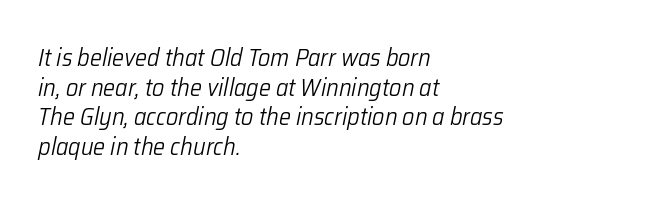
The image shows 24 px text type, italic (leaning right); set left-aligned, line spacing 1.23x, normal letter spacing, not underlined.
